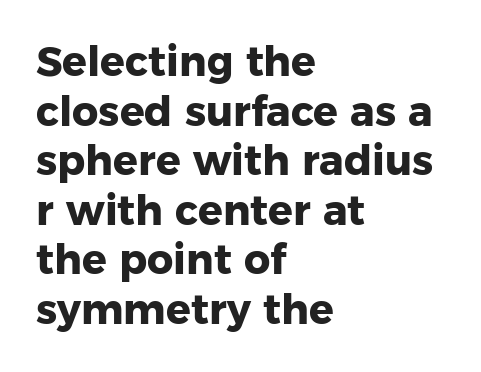
Q: Is the text bold? A: Yes.
Q: Is the text italic (slanted)? A: No, it is upright.
Q: Is the typeface a serif or a sans-serif typeface? A: Sans-serif.
Q: Is the text underlined? A: No.
Q: How is the paragraph aligned? A: Left-aligned.
Q: Is the spacing between letters normal or unusually wide? A: Normal.
Q: Width (condensed, normal, or wide)? A: Normal.
Q: Stroke contrast? A: Low.
Q: x-height? A: Medium.
Q: Monospaced? A: No.
